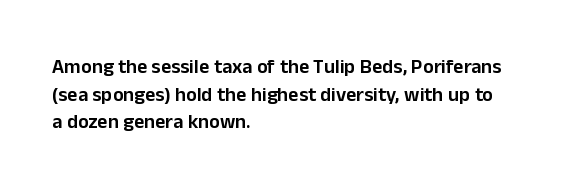
{"italic": "no", "bold": "semi", "underline": "no", "align": "left", "line_spacing": "normal", "line_spacing_ratio": 1.38, "letter_spacing": "normal", "letter_spacing_em": 0.0, "glyph_px": 20}
